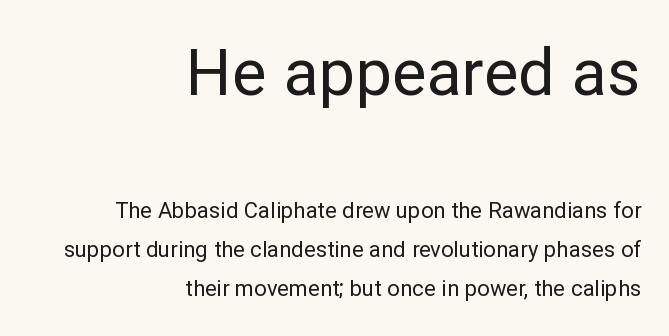
Q: Is the text bold? A: No.
Q: Is the text italic (slanted)? A: No, it is upright.
Q: Is the typeface a serif or a sans-serif typeface? A: Sans-serif.
Q: Is the text underlined? A: No.
Q: How is the paragraph aligned? A: Right-aligned.
Q: Is the spacing between letters normal or unusually wide? A: Normal.
Q: Which block of text is set in a larger size, the first (top) or the second (bottom)? A: The first (top) one.
Q: Width (condensed, normal, or wide)? A: Normal.
Q: Stroke contrast? A: Low.
Q: x-height? A: Medium.
Q: Monospaced? A: No.
